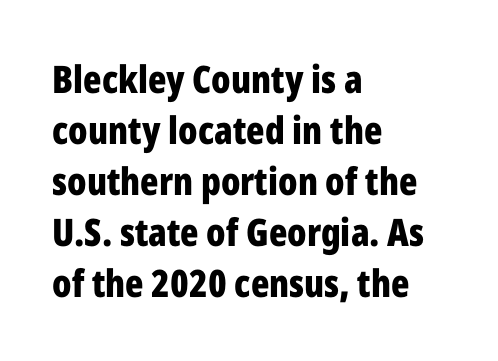
The image shows 38 px bold, condensed sans-serif type, upright; set left-aligned, normal line spacing (1.34x), normal letter spacing, not underlined; low stroke contrast and a medium x-height.
